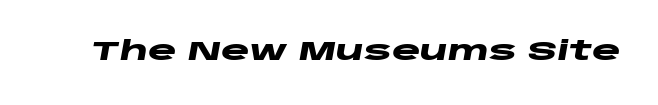
{"italic": "yes", "lean": "right", "slant_degrees": 10, "bold": "yes", "underline": "no", "letter_spacing": "normal", "letter_spacing_em": 0.0, "glyph_px": 27}
